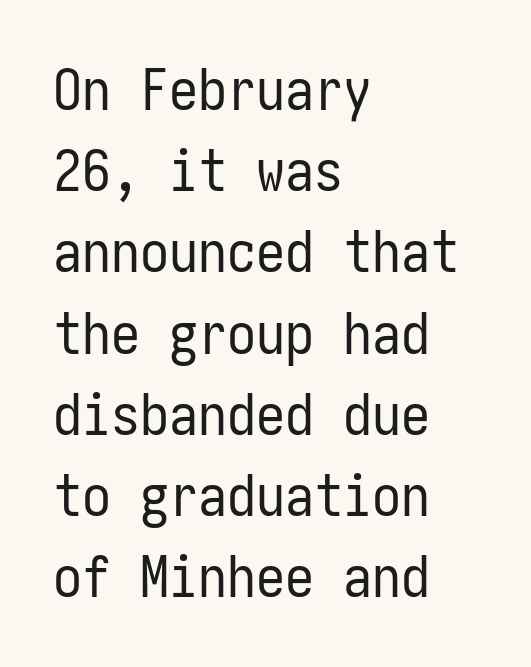
{"serif": "no", "italic": "no", "bold": "no", "weight": "regular", "width": "condensed", "stroke_contrast": "low", "x_height": "medium", "underline": "no", "align": "left", "line_spacing": "normal", "line_spacing_ratio": 1.4, "letter_spacing": "normal", "letter_spacing_em": 0.0, "glyph_px": 58}
